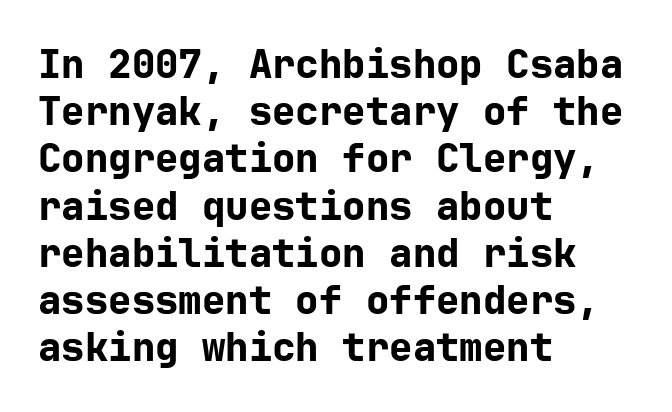
The image shows 39 px bold sans-serif type, upright; set left-aligned, line spacing 1.21x, normal letter spacing, not underlined; low stroke contrast and a medium x-height.
